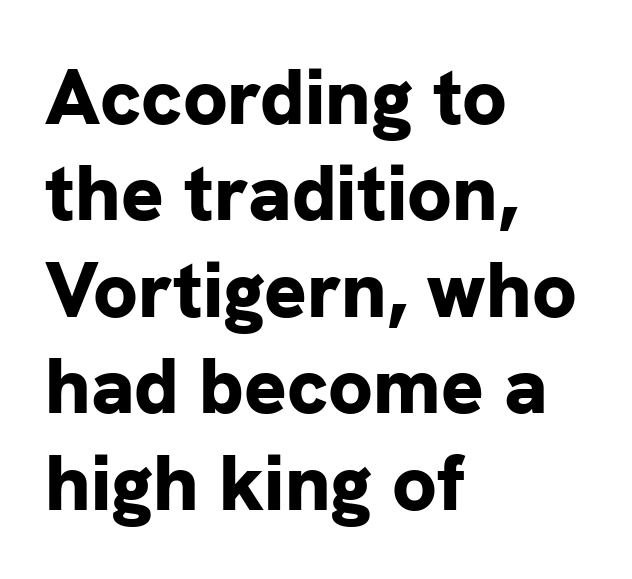
The image shows 79 px bold sans-serif type, upright; set left-aligned, line spacing 1.22x, normal letter spacing, not underlined; low stroke contrast and a medium x-height.
